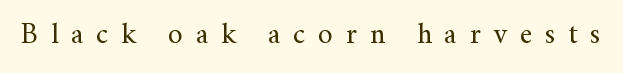
The image shows 29 px regular-weight serif type, upright; set unusually wide letter spacing (+0.44 em), not underlined; medium stroke contrast and a small x-height.
